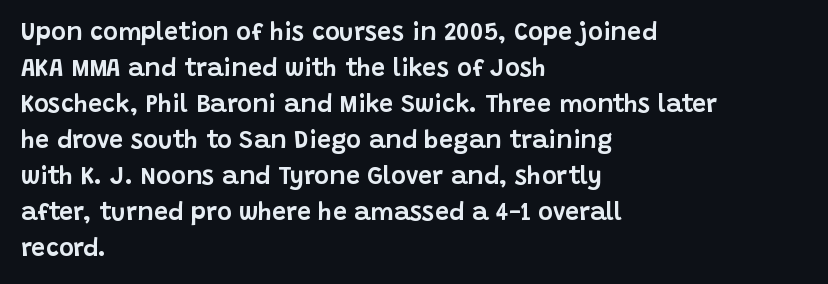
The image shows 25 px text type, upright; set left-aligned, normal line spacing (1.44x), normal letter spacing, not underlined.
